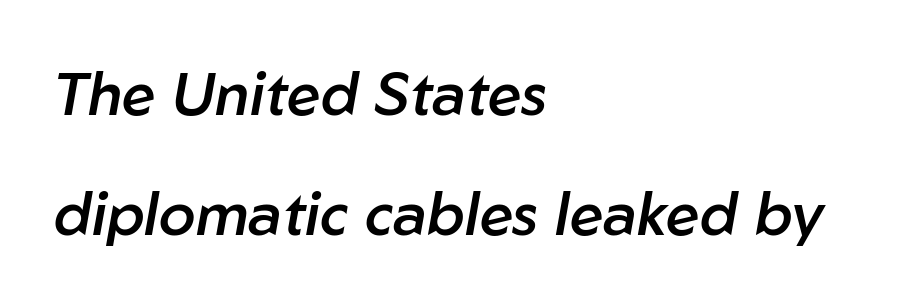
The image shows 60 px semibold type, italic (leaning right); set left-aligned, loose line spacing (2.0x), normal letter spacing, not underlined; low stroke contrast and a medium x-height.
